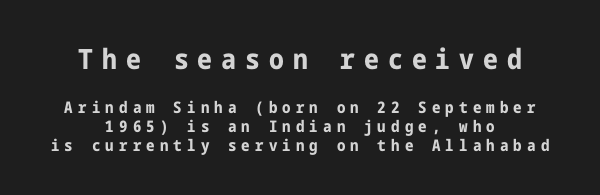
Q: Is the text bold? A: Yes.
Q: Is the text italic (slanted)? A: No, it is upright.
Q: Is the typeface a serif or a sans-serif typeface? A: Sans-serif.
Q: Is the text underlined? A: No.
Q: How is the paragraph aligned? A: Centered.
Q: Is the spacing between letters normal or unusually wide? A: Unusually wide.
Q: Which block of text is set in a larger size, the first (top) or the second (bottom)? A: The first (top) one.
Q: Width (condensed, normal, or wide)? A: Condensed.
Q: Stroke contrast? A: Low.
Q: x-height? A: Medium.
